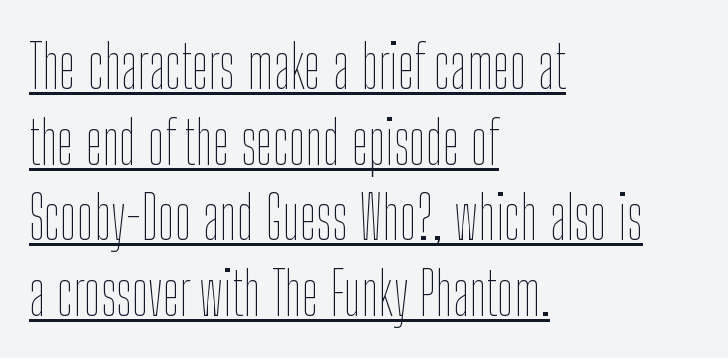
{"italic": "no", "bold": "no", "weight": "thin", "width": "condensed", "stroke_contrast": "low", "x_height": "medium", "monospaced": "no", "underline": "yes", "align": "left", "line_spacing": "normal", "line_spacing_ratio": 1.26, "letter_spacing": "normal", "letter_spacing_em": 0.0, "glyph_px": 60}
